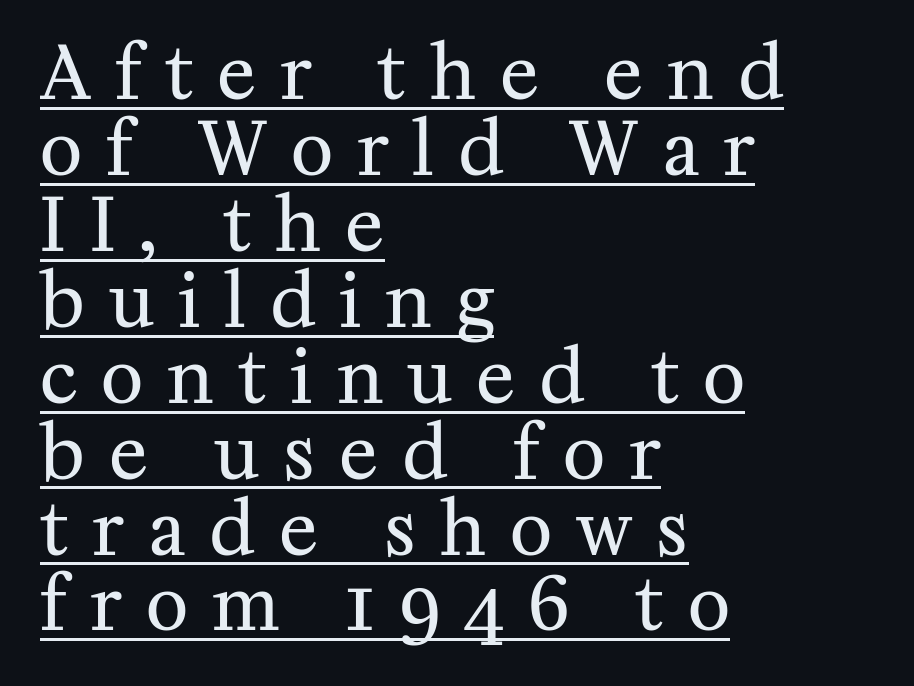
Q: Is the text bold? A: No.
Q: Is the text italic (slanted)? A: No, it is upright.
Q: Is the typeface a serif or a sans-serif typeface? A: Serif.
Q: Is the text underlined? A: Yes.
Q: How is the paragraph aligned? A: Left-aligned.
Q: Is the spacing between letters normal or unusually wide? A: Unusually wide.
Q: Is the spacing between lines tight, normal or loose? A: Tight.
Q: Width (condensed, normal, or wide)? A: Normal.
Q: Stroke contrast? A: Medium.
Q: x-height? A: Medium.
Q: Monospaced? A: No.
